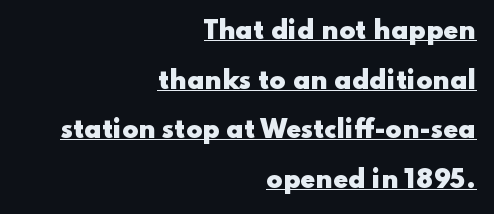
Q: Is the text bold? A: Yes.
Q: Is the text italic (slanted)? A: No, it is upright.
Q: Is the text underlined? A: Yes.
Q: How is the paragraph aligned? A: Right-aligned.
Q: Is the spacing between letters normal or unusually wide? A: Normal.
Q: Is the spacing between lines tight, normal or loose? A: Loose.
